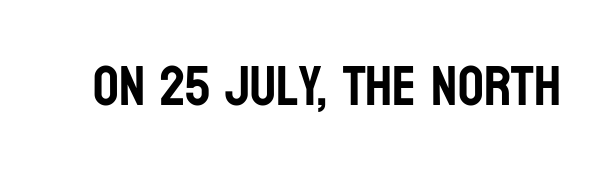
Anything drawn beneath the words? Only blank space. You could call the tracking neutral — neither tight nor loose. Do the characters align in a grid? No, the font is proportional. This sample uses a sans-serif face.
